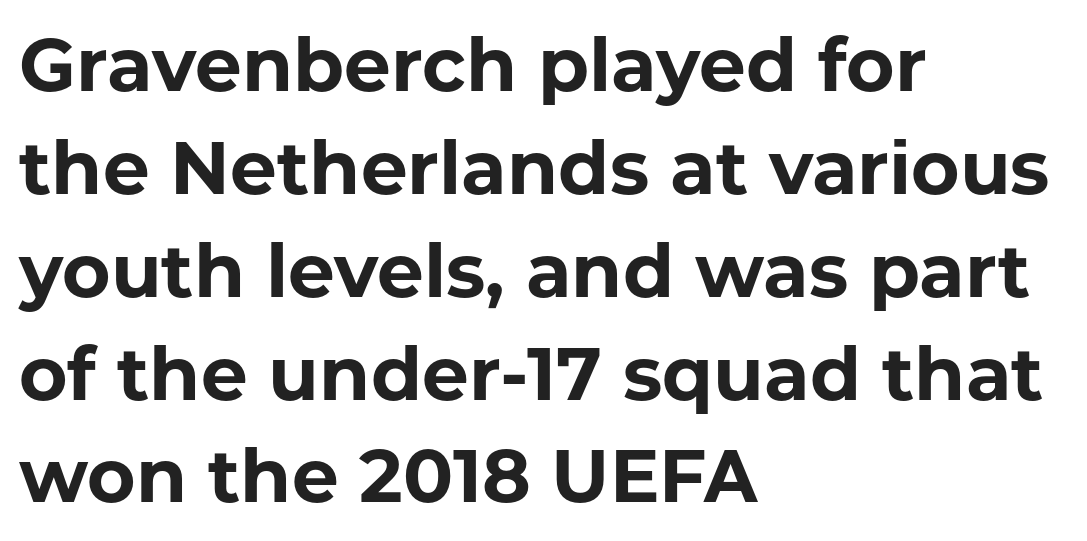
The image shows 74 px bold sans-serif type, upright; set left-aligned, normal line spacing (1.39x), normal letter spacing, not underlined; low stroke contrast and a medium x-height.
